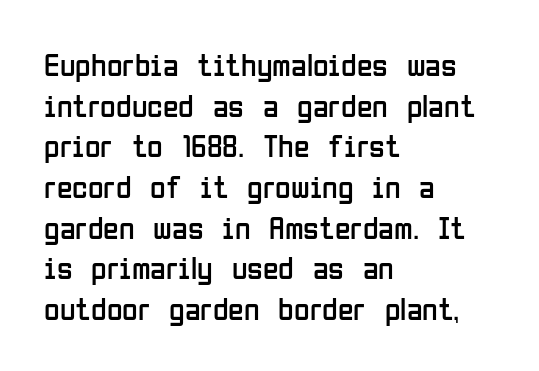
Q: Is the text bold? A: No.
Q: Is the text italic (slanted)? A: No, it is upright.
Q: Is the typeface a serif or a sans-serif typeface? A: Sans-serif.
Q: Is the text underlined? A: No.
Q: How is the paragraph aligned? A: Left-aligned.
Q: Is the spacing between letters normal or unusually wide? A: Normal.
Q: Is the spacing between lines tight, normal or loose? A: Normal.
Q: Width (condensed, normal, or wide)? A: Condensed.
Q: Stroke contrast? A: Low.
Q: x-height? A: Medium.
Q: Monospaced? A: No.
